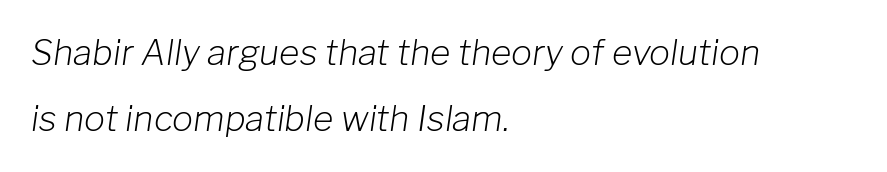
{"italic": "yes", "lean": "right", "slant_degrees": 8, "bold": "no", "weight": "light", "width": "normal", "stroke_contrast": "low", "x_height": "medium", "monospaced": "no", "underline": "no", "align": "left", "line_spacing_ratio": 1.89, "letter_spacing": "normal", "letter_spacing_em": 0.0, "glyph_px": 35}
